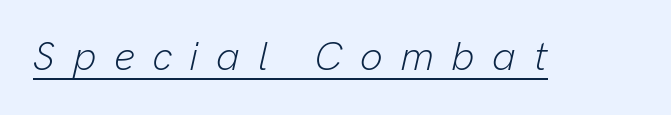
Q: Is the text bold? A: No.
Q: Is the text italic (slanted)? A: Yes, it leans right by about 13 degrees.
Q: Is the text underlined? A: Yes.
Q: Is the spacing between letters normal or unusually wide? A: Unusually wide.
Q: Width (condensed, normal, or wide)? A: Normal.
Q: Stroke contrast? A: Low.
Q: x-height? A: Medium.
Q: Monospaced? A: No.
